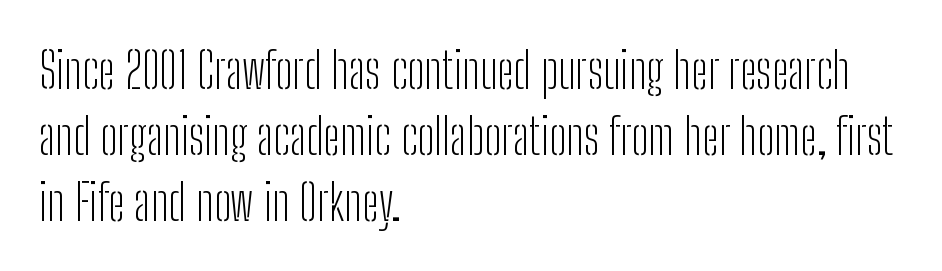
Q: Is the text bold? A: No.
Q: Is the text italic (slanted)? A: No, it is upright.
Q: Is the typeface a serif or a sans-serif typeface? A: Sans-serif.
Q: Is the text underlined? A: No.
Q: How is the paragraph aligned? A: Left-aligned.
Q: Is the spacing between letters normal or unusually wide? A: Normal.
Q: Is the spacing between lines tight, normal or loose? A: Normal.
Q: Width (condensed, normal, or wide)? A: Condensed.
Q: Stroke contrast? A: Low.
Q: x-height? A: Medium.
Q: Monospaced? A: No.
